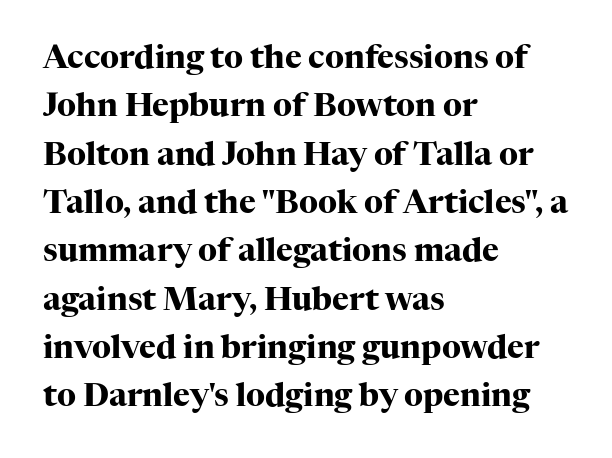
Q: Is the text bold? A: Yes.
Q: Is the text italic (slanted)? A: No, it is upright.
Q: Is the typeface a serif or a sans-serif typeface? A: Serif.
Q: Is the text underlined? A: No.
Q: How is the paragraph aligned? A: Left-aligned.
Q: Is the spacing between letters normal or unusually wide? A: Normal.
Q: Is the spacing between lines tight, normal or loose? A: Normal.
Q: Width (condensed, normal, or wide)? A: Normal.
Q: Stroke contrast? A: High.
Q: x-height? A: Medium.
Q: Monospaced? A: No.
